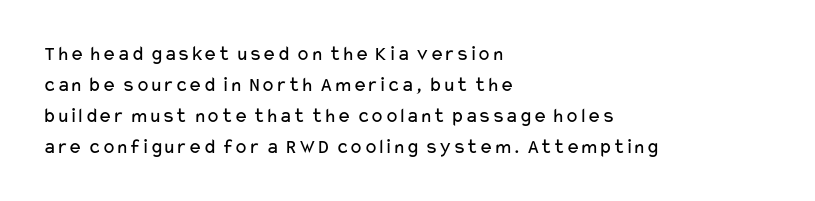
The image shows 21 px text type, upright; set left-aligned, normal line spacing (1.47x), normal letter spacing, not underlined.
